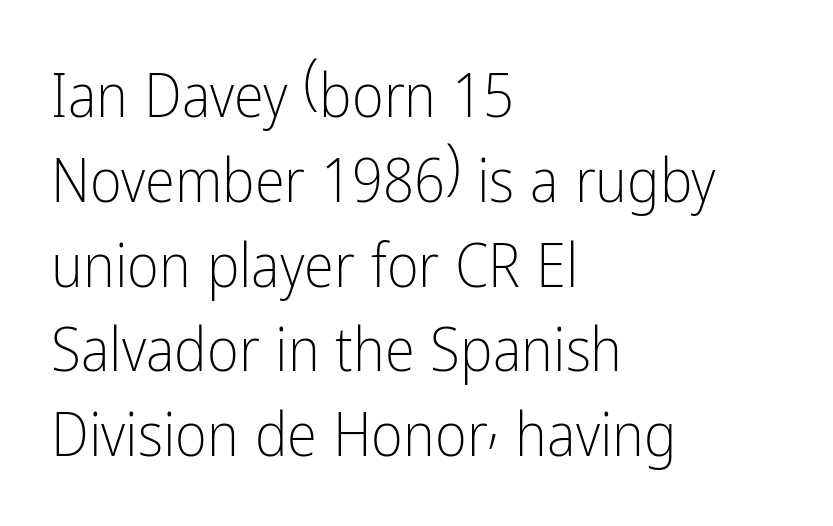
The image shows 61 px light, condensed sans-serif type, upright; set left-aligned, normal line spacing (1.39x), normal letter spacing, not underlined; low stroke contrast and a medium x-height.
